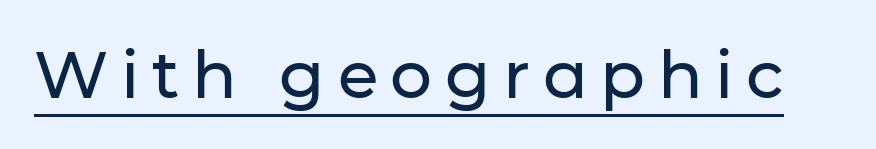
The image shows 66 px sans-serif type, upright; set underlined; low stroke contrast and a medium x-height.
